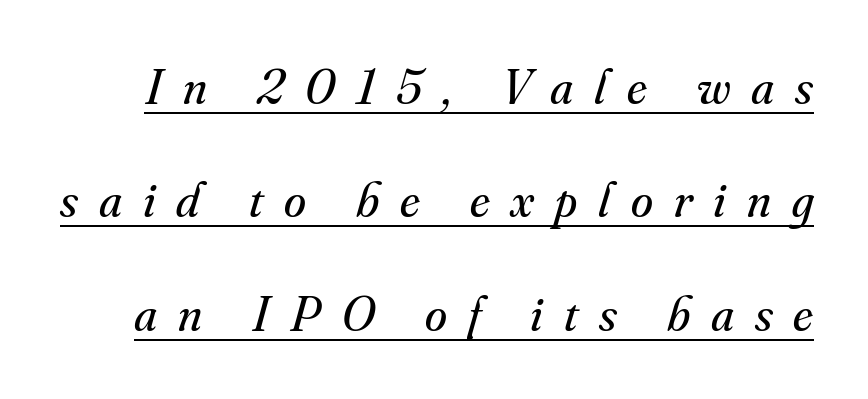
Q: Is the text bold? A: No.
Q: Is the text italic (slanted)? A: Yes, it leans right by about 16 degrees.
Q: Is the typeface a serif or a sans-serif typeface? A: Serif.
Q: Is the text underlined? A: Yes.
Q: Is the spacing between letters normal or unusually wide? A: Unusually wide.
Q: Is the spacing between lines tight, normal or loose? A: Loose.
Q: Width (condensed, normal, or wide)? A: Normal.
Q: Stroke contrast? A: Medium.
Q: x-height? A: Small.
Q: Monospaced? A: No.
